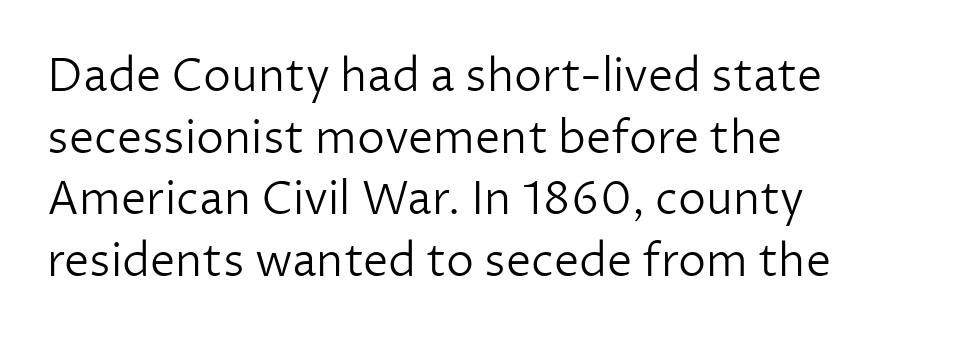
Q: Is the text bold? A: No.
Q: Is the text italic (slanted)? A: No, it is upright.
Q: Is the typeface a serif or a sans-serif typeface? A: Sans-serif.
Q: Is the text underlined? A: No.
Q: How is the paragraph aligned? A: Left-aligned.
Q: Is the spacing between letters normal or unusually wide? A: Normal.
Q: Is the spacing between lines tight, normal or loose? A: Normal.
Q: Width (condensed, normal, or wide)? A: Normal.
Q: Stroke contrast? A: Low.
Q: x-height? A: Medium.
Q: Monospaced? A: No.
